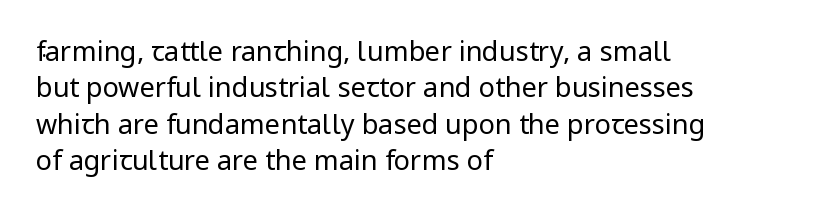
Q: Is the text bold? A: No.
Q: Is the text italic (slanted)? A: No, it is upright.
Q: Is the text underlined? A: No.
Q: How is the paragraph aligned? A: Left-aligned.
Q: Is the spacing between letters normal or unusually wide? A: Normal.
Q: Is the spacing between lines tight, normal or loose? A: Normal.
